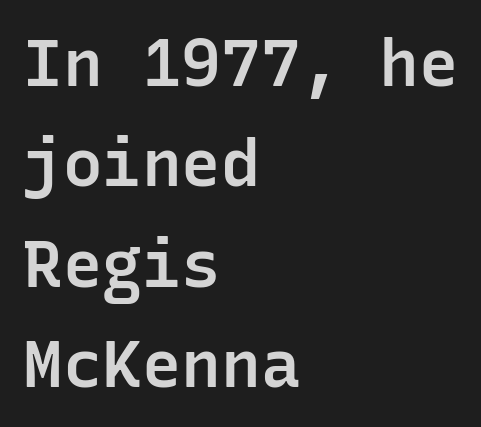
Q: Is the text bold? A: Semi-bold.
Q: Is the text italic (slanted)? A: No, it is upright.
Q: Is the typeface a serif or a sans-serif typeface? A: Sans-serif.
Q: Is the text underlined? A: No.
Q: How is the paragraph aligned? A: Left-aligned.
Q: Is the spacing between letters normal or unusually wide? A: Normal.
Q: Is the spacing between lines tight, normal or loose? A: Normal.
Q: Width (condensed, normal, or wide)? A: Normal.
Q: Stroke contrast? A: Low.
Q: x-height? A: Medium.
Q: Monospaced? A: Yes.
